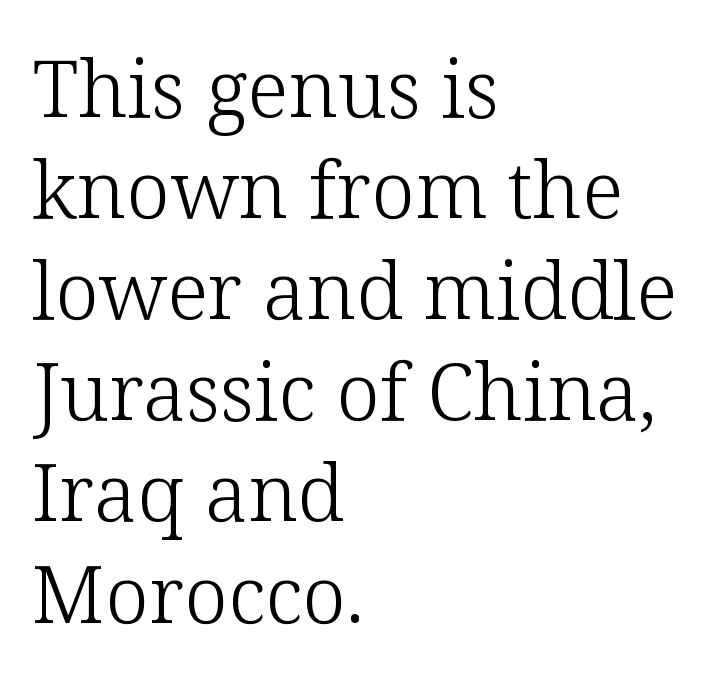
The image shows 79 px light serif type, upright; set left-aligned, normal line spacing (1.28x), normal letter spacing, not underlined; low stroke contrast and a medium x-height.
